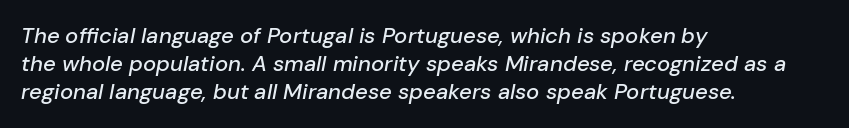
If you measured baseline to baseline, you'd find a middling distance. The foot of each line stays bare and open. The rendering keeps characters at their native spacing. In CSS terms this would be text-align: left. Does the lettering tilt? It does — this is italic.
